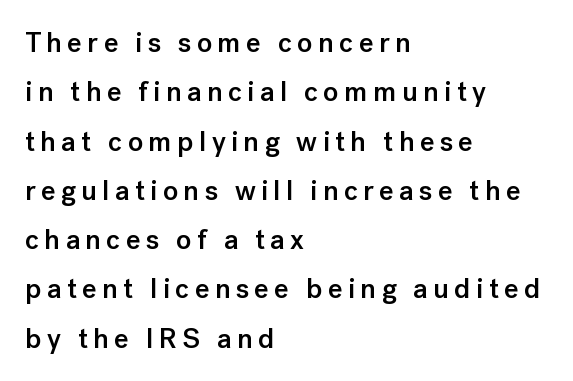
Q: Is the text bold? A: Semi-bold.
Q: Is the text italic (slanted)? A: No, it is upright.
Q: Is the typeface a serif or a sans-serif typeface? A: Sans-serif.
Q: Is the text underlined? A: No.
Q: How is the paragraph aligned? A: Left-aligned.
Q: Width (condensed, normal, or wide)? A: Normal.
Q: Stroke contrast? A: Low.
Q: x-height? A: Medium.
Q: Monospaced? A: No.
